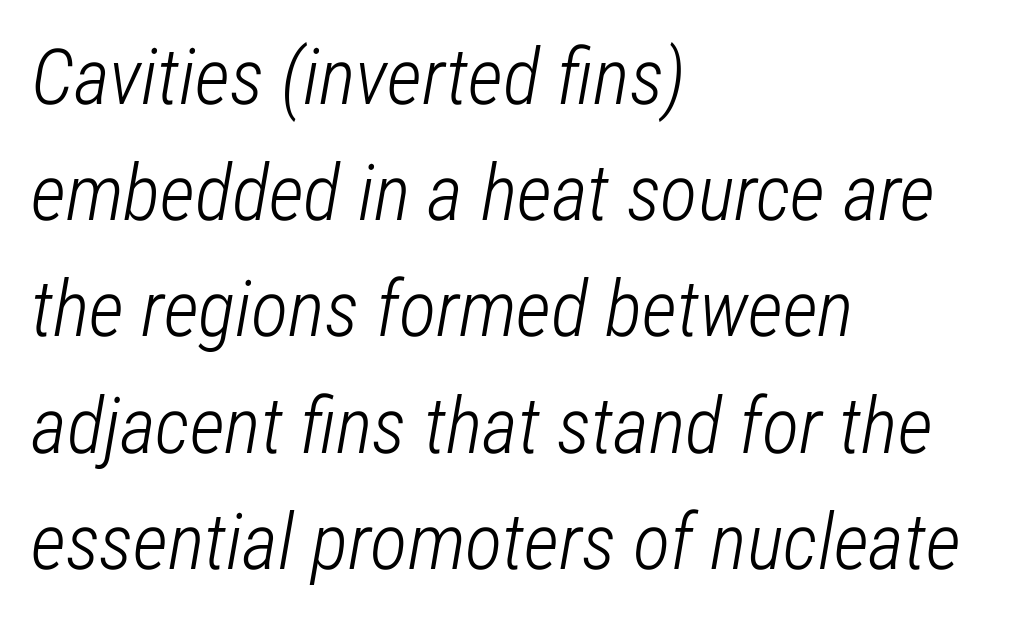
The image shows 78 px light, condensed type, italic (leaning right); set left-aligned, normal line spacing (1.49x), normal letter spacing, not underlined; low stroke contrast and a medium x-height.
